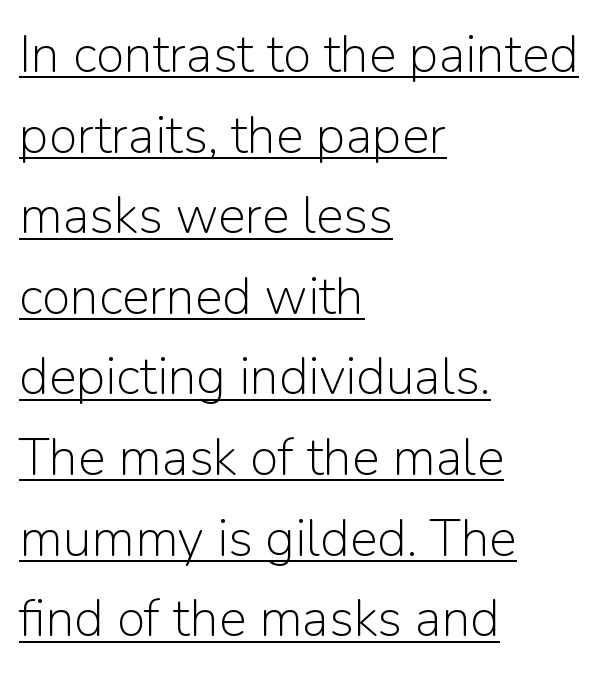
Q: Is the text bold? A: No.
Q: Is the text italic (slanted)? A: No, it is upright.
Q: Is the typeface a serif or a sans-serif typeface? A: Sans-serif.
Q: Is the text underlined? A: Yes.
Q: How is the paragraph aligned? A: Left-aligned.
Q: Is the spacing between letters normal or unusually wide? A: Normal.
Q: Is the spacing between lines tight, normal or loose? A: Normal.
Q: Width (condensed, normal, or wide)? A: Normal.
Q: Stroke contrast? A: Low.
Q: x-height? A: Medium.
Q: Monospaced? A: No.
